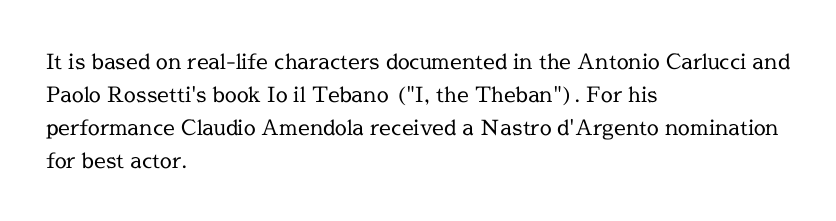
Q: Is the text bold? A: No.
Q: Is the text italic (slanted)? A: No, it is upright.
Q: Is the text underlined? A: No.
Q: How is the paragraph aligned? A: Left-aligned.
Q: Is the spacing between letters normal or unusually wide? A: Normal.
Q: Is the spacing between lines tight, normal or loose? A: Normal.
